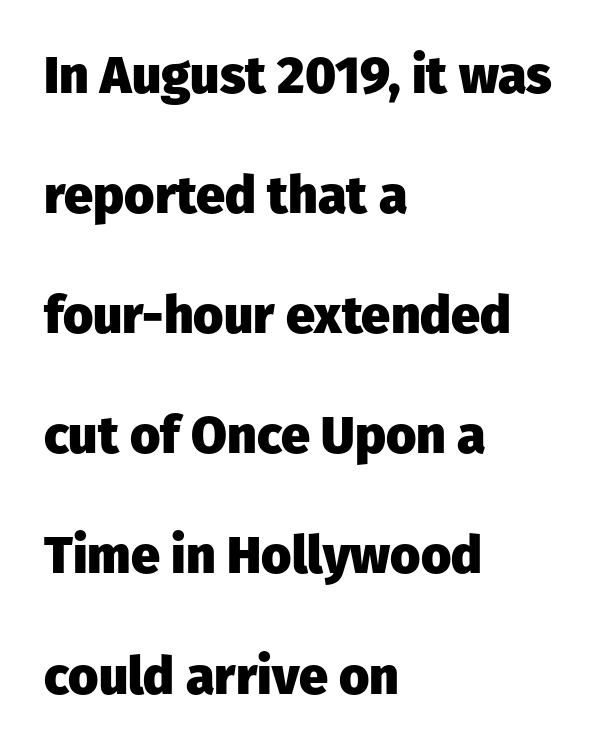
All the whitespace from short lines collects on the right. The tracking reads as untouched default to a designer's eye. A clean baseline with only descenders dipping below it. The line-height multiplier appears high, well above default. Looks like regular typesetting: each glyph gets only the width it needs. The letters stand straight up with perfectly vertical stems.
